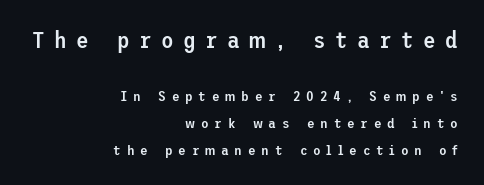
Q: Is the text bold? A: Semi-bold.
Q: Is the text italic (slanted)? A: No, it is upright.
Q: Is the text underlined? A: No.
Q: How is the paragraph aligned? A: Right-aligned.
Q: Is the spacing between letters normal or unusually wide? A: Unusually wide.
Q: Is the spacing between lines tight, normal or loose? A: Loose.
Q: Which block of text is set in a larger size, the first (top) or the second (bottom)? A: The first (top) one.
